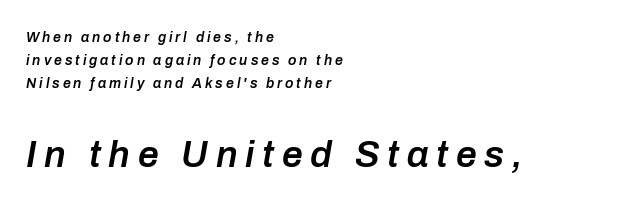
Q: Is the text bold? A: Semi-bold.
Q: Is the text italic (slanted)? A: Yes, it leans right by about 10 degrees.
Q: Is the text underlined? A: No.
Q: How is the paragraph aligned? A: Left-aligned.
Q: Is the spacing between letters normal or unusually wide? A: Unusually wide.
Q: Is the spacing between lines tight, normal or loose? A: Normal.
Q: Which block of text is set in a larger size, the first (top) or the second (bottom)? A: The second (bottom) one.
Q: Width (condensed, normal, or wide)? A: Normal.
Q: Stroke contrast? A: Low.
Q: x-height? A: Medium.
Q: Monospaced? A: No.
